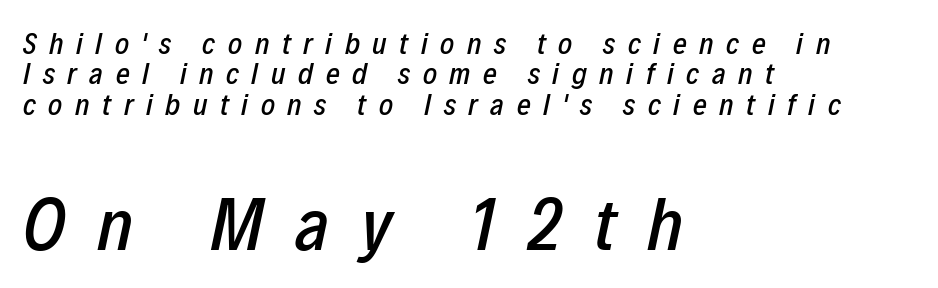
Q: Is the text italic (slanted)? A: Yes, it leans right by about 12 degrees.
Q: Is the text underlined? A: No.
Q: How is the paragraph aligned? A: Left-aligned.
Q: Is the spacing between letters normal or unusually wide? A: Unusually wide.
Q: Is the spacing between lines tight, normal or loose? A: Tight.
Q: Which block of text is set in a larger size, the first (top) or the second (bottom)? A: The second (bottom) one.
Q: Width (condensed, normal, or wide)? A: Condensed.
Q: Stroke contrast? A: Low.
Q: x-height? A: Medium.
Q: Monospaced? A: No.
